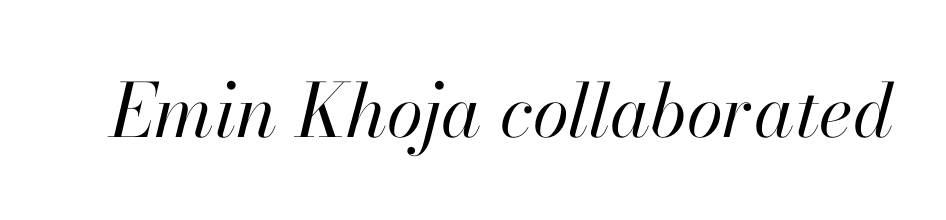
Q: Is the text bold? A: No.
Q: Is the text italic (slanted)? A: Yes, it leans right by about 13 degrees.
Q: Is the text underlined? A: No.
Q: Is the spacing between letters normal or unusually wide? A: Normal.
Q: Width (condensed, normal, or wide)? A: Normal.
Q: Stroke contrast? A: High.
Q: x-height? A: Small.
Q: Monospaced? A: No.
